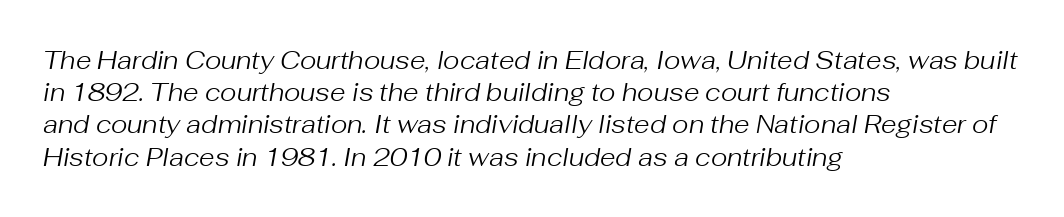
The image shows 25 px text type, italic (leaning right); set left-aligned, normal line spacing (1.29x), normal letter spacing, not underlined.
